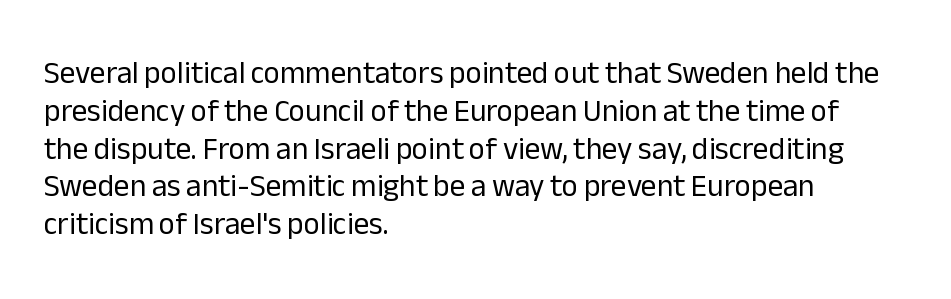
Q: Is the text bold? A: No.
Q: Is the text italic (slanted)? A: No, it is upright.
Q: Is the typeface a serif or a sans-serif typeface? A: Sans-serif.
Q: Is the text underlined? A: No.
Q: How is the paragraph aligned? A: Left-aligned.
Q: Is the spacing between letters normal or unusually wide? A: Normal.
Q: Width (condensed, normal, or wide)? A: Normal.
Q: Stroke contrast? A: Low.
Q: x-height? A: Medium.
Q: Monospaced? A: No.
